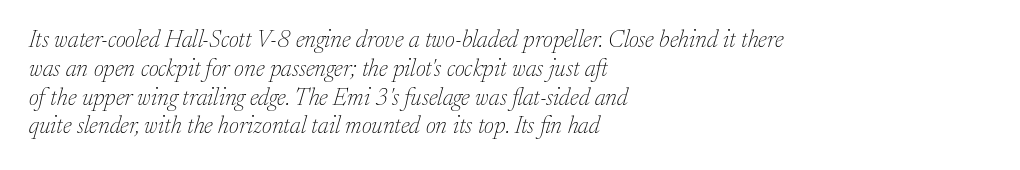
{"italic": "yes", "lean": "right", "slant_degrees": 17, "bold": "no", "underline": "no", "align": "left", "line_spacing_ratio": 1.2, "letter_spacing": "normal", "letter_spacing_em": 0.0, "glyph_px": 24}
